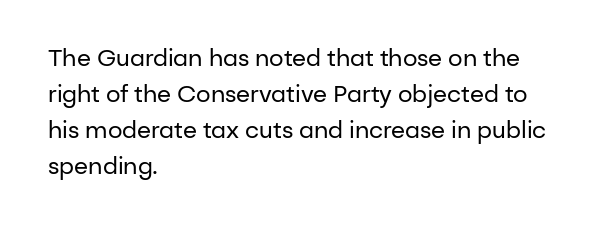
The image shows 23 px text type, upright; set left-aligned, normal line spacing (1.56x), normal letter spacing, not underlined.
